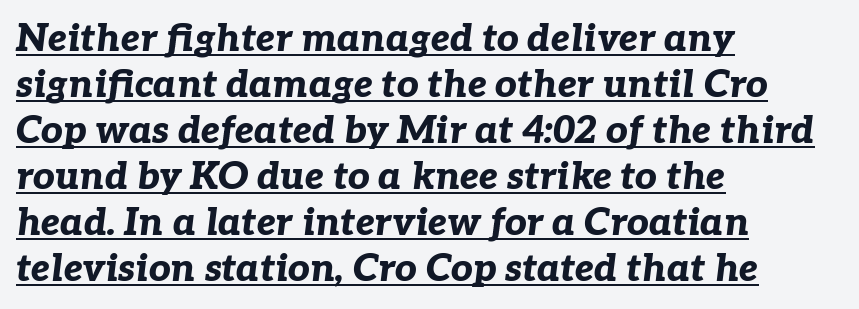
Q: Is the text bold? A: Yes.
Q: Is the text italic (slanted)? A: Yes, it leans right by about 7 degrees.
Q: Is the text underlined? A: Yes.
Q: How is the paragraph aligned? A: Left-aligned.
Q: Is the spacing between letters normal or unusually wide? A: Normal.
Q: Width (condensed, normal, or wide)? A: Normal.
Q: Stroke contrast? A: Low.
Q: x-height? A: Medium.
Q: Monospaced? A: No.
